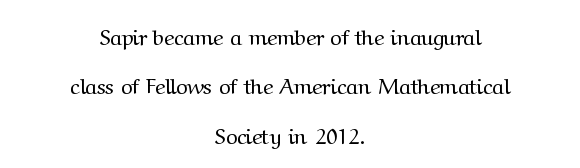
Q: Is the text bold? A: No.
Q: Is the text italic (slanted)? A: No, it is upright.
Q: Is the text underlined? A: No.
Q: How is the paragraph aligned? A: Centered.
Q: Is the spacing between letters normal or unusually wide? A: Normal.
Q: Is the spacing between lines tight, normal or loose? A: Loose.
